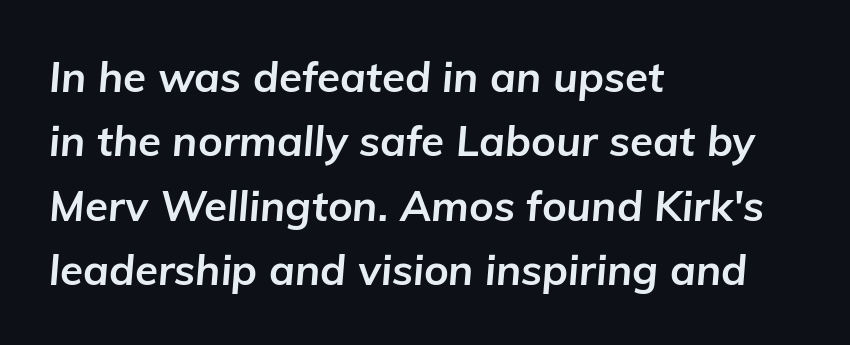
Q: Is the text bold? A: Yes.
Q: Is the text italic (slanted)? A: Yes, it leans right by about 5 degrees.
Q: Is the text underlined? A: No.
Q: How is the paragraph aligned? A: Left-aligned.
Q: Is the spacing between letters normal or unusually wide? A: Normal.
Q: Is the spacing between lines tight, normal or loose? A: Normal.
Q: Width (condensed, normal, or wide)? A: Normal.
Q: Stroke contrast? A: Low.
Q: x-height? A: Medium.
Q: Monospaced? A: No.
